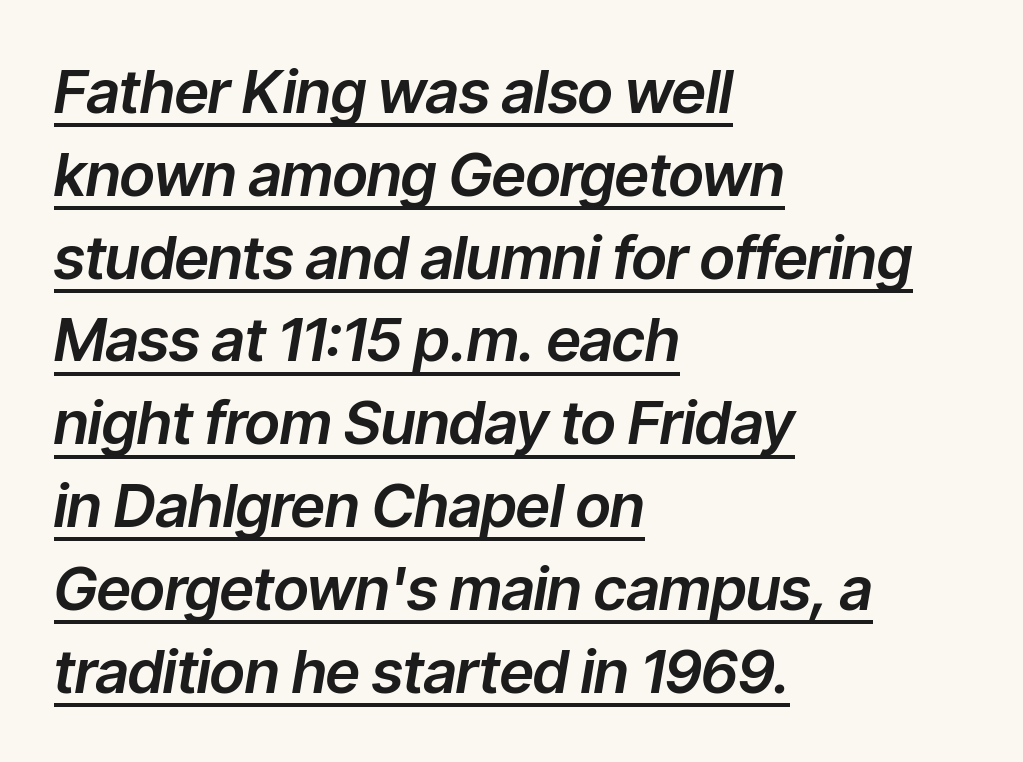
Q: Is the text italic (slanted)? A: Yes, it leans right by about 9 degrees.
Q: Is the text underlined? A: Yes.
Q: How is the paragraph aligned? A: Left-aligned.
Q: Is the spacing between letters normal or unusually wide? A: Normal.
Q: Is the spacing between lines tight, normal or loose? A: Normal.
Q: Width (condensed, normal, or wide)? A: Normal.
Q: Stroke contrast? A: Low.
Q: x-height? A: Medium.
Q: Monospaced? A: No.
